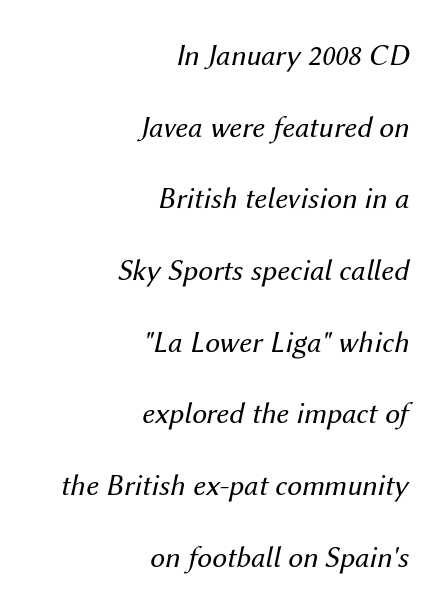
Q: Is the text bold? A: No.
Q: Is the text italic (slanted)? A: Yes, it leans right by about 12 degrees.
Q: Is the text underlined? A: No.
Q: How is the paragraph aligned? A: Right-aligned.
Q: Is the spacing between letters normal or unusually wide? A: Normal.
Q: Is the spacing between lines tight, normal or loose? A: Loose.
Q: Width (condensed, normal, or wide)? A: Normal.
Q: Stroke contrast? A: Medium.
Q: x-height? A: Medium.
Q: Monospaced? A: No.
